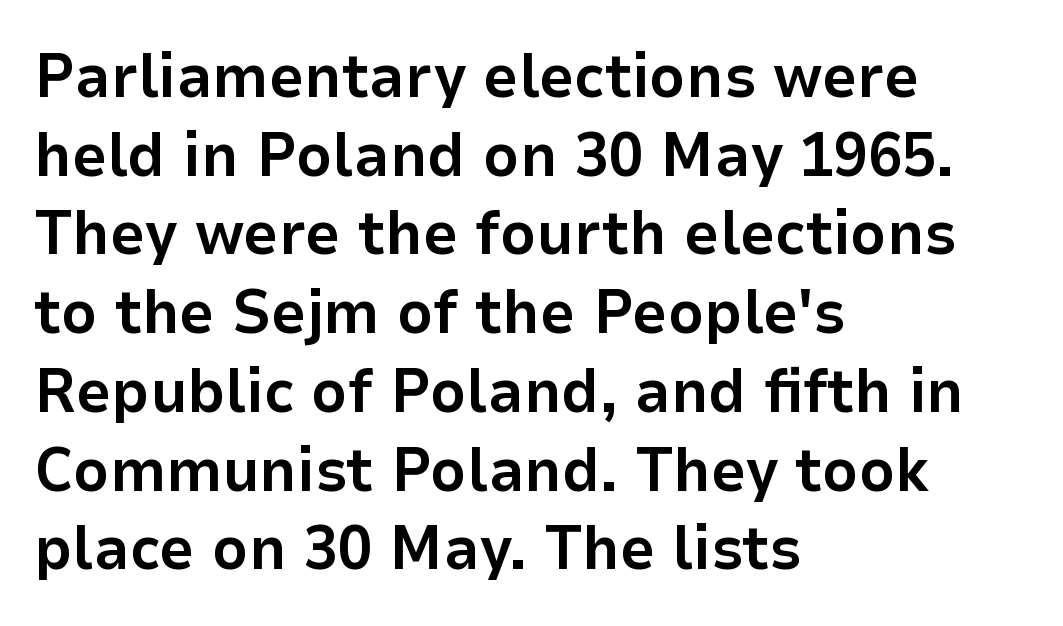
{"serif": "no", "italic": "no", "bold": "yes", "weight": "bold", "width": "normal", "stroke_contrast": "low", "x_height": "medium", "monospaced": "no", "underline": "no", "align": "left", "line_spacing": "normal", "line_spacing_ratio": 1.27, "letter_spacing": "normal", "letter_spacing_em": 0.0, "glyph_px": 62}
